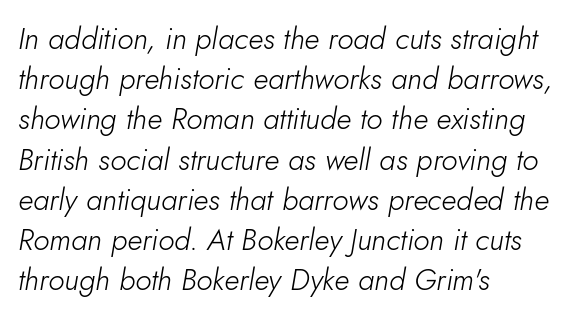
The image shows 30 px light type, italic (leaning right); set left-aligned, normal line spacing (1.34x), normal letter spacing, not underlined; low stroke contrast and a small x-height.
